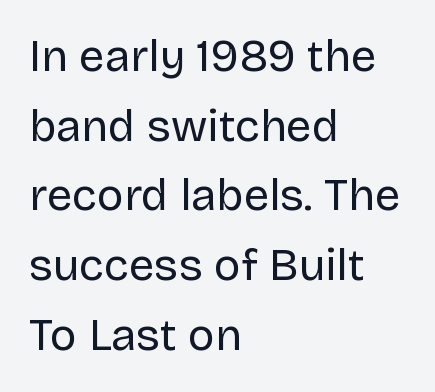
Glyph-to-glyph distance matches everyday printed text. Type without underlining. Stems and bowls with no extra thickness — not bold. This rendering employs a face without finishing strokes, i.e., a sans-serif. Here the designer chose a conventional face with non-uniform glyph widths.
